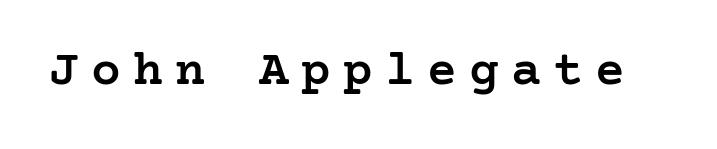
The image shows 50 px semibold serif type, upright; set unusually wide letter spacing (+0.24 em), not underlined; low stroke contrast and a medium x-height.
